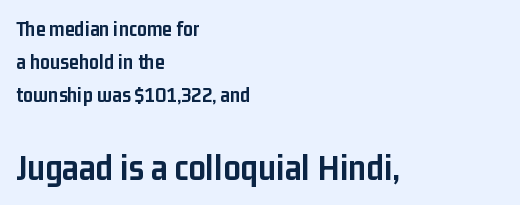
The image shows 38 px semibold, condensed sans-serif type, upright; set left-aligned, normal line spacing (1.51x), normal letter spacing, not underlined; the second (bottom) block is 1.73x larger; low stroke contrast and a medium x-height.
